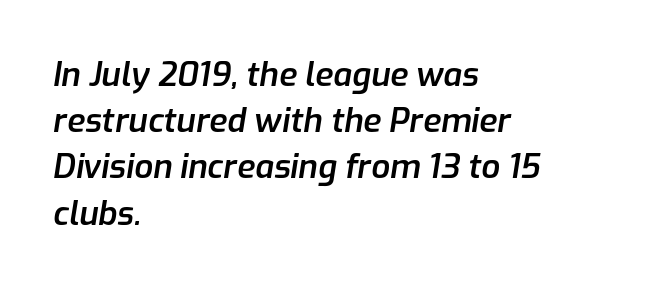
{"italic": "yes", "lean": "right", "slant_degrees": 9, "bold": "semi", "weight": "semibold", "width": "normal", "stroke_contrast": "low", "x_height": "medium", "monospaced": "no", "underline": "no", "align": "left", "line_spacing": "normal", "line_spacing_ratio": 1.4, "letter_spacing": "normal", "letter_spacing_em": 0.0, "glyph_px": 33}
